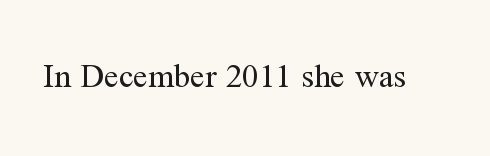
This sample uses plain, unmodified letter spacing. Old-style or modern, the face here clearly has serifs. The space beneath each line is pristine and unruled. A typesetter would call this proportional, since set widths differ per character. Do the letters lean? They stand straight. This reads as an unemphasized weight, regular at the heaviest.
